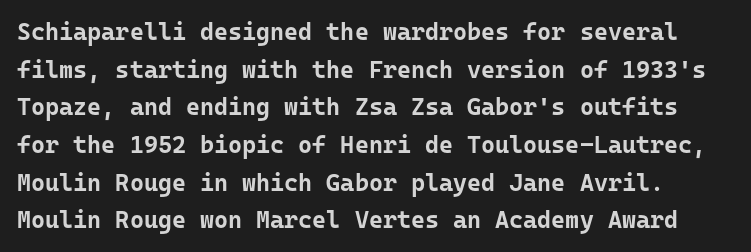
{"italic": "no", "bold": "yes", "underline": "no", "line_spacing": "normal", "line_spacing_ratio": 1.57, "letter_spacing": "normal", "letter_spacing_em": 0.0, "glyph_px": 24}
